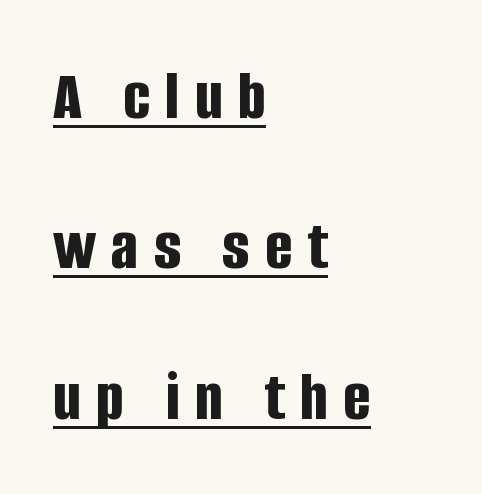
{"serif": "no", "italic": "no", "bold": "yes", "weight": "bold", "width": "condensed", "stroke_contrast": "low", "x_height": "large", "monospaced": "no", "underline": "yes", "align": "left", "line_spacing": "loose", "line_spacing_ratio": 2.09, "letter_spacing": "wide", "letter_spacing_em": 0.21, "glyph_px": 72}
